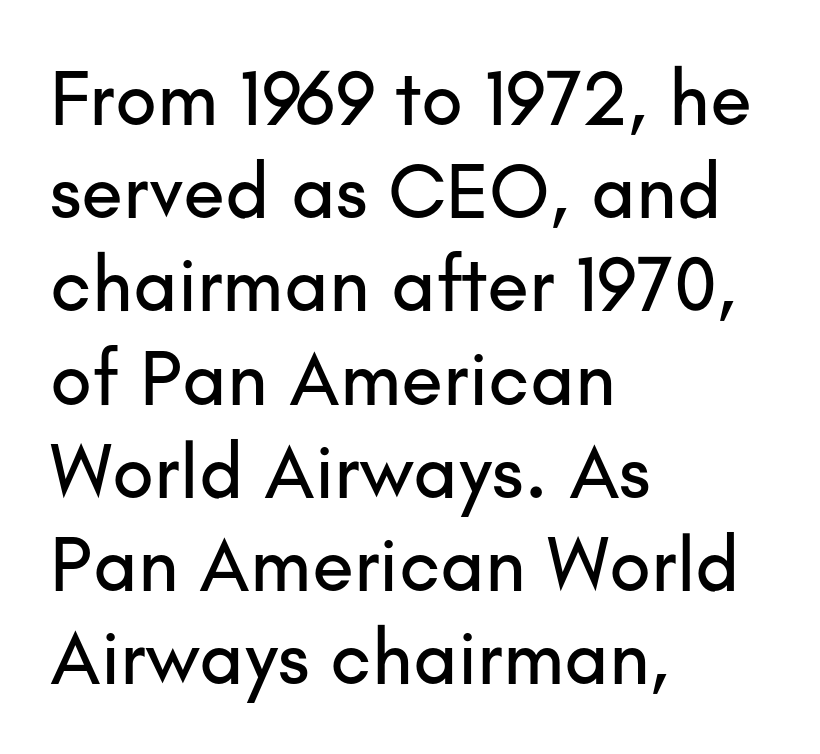
The image shows 77 px sans-serif type, upright; set left-aligned, line spacing 1.21x, normal letter spacing, not underlined; low stroke contrast and a small x-height.
